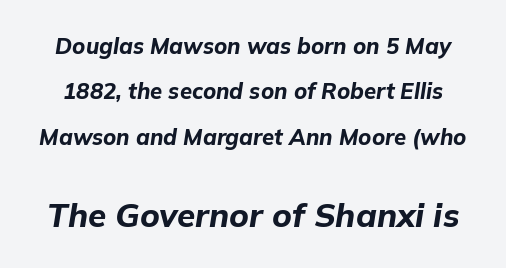
{"italic": "yes", "lean": "right", "slant_degrees": 9, "bold": "yes", "weight": "bold", "width": "normal", "stroke_contrast": "low", "x_height": "medium", "monospaced": "no", "underline": "no", "line_spacing": "loose", "line_spacing_ratio": 2.06, "letter_spacing": "normal", "letter_spacing_em": 0.0, "larger_block": "second", "size_ratio": 1.5, "glyph_px": 33}
